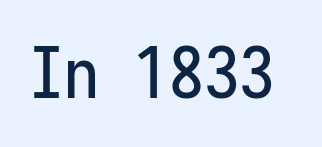
Q: Is the text italic (slanted)? A: No, it is upright.
Q: Is the typeface a serif or a sans-serif typeface? A: Sans-serif.
Q: Is the text underlined? A: No.
Q: Is the spacing between letters normal or unusually wide? A: Normal.
Q: Width (condensed, normal, or wide)? A: Condensed.
Q: Stroke contrast? A: Low.
Q: x-height? A: Medium.
Q: Monospaced? A: Yes.
